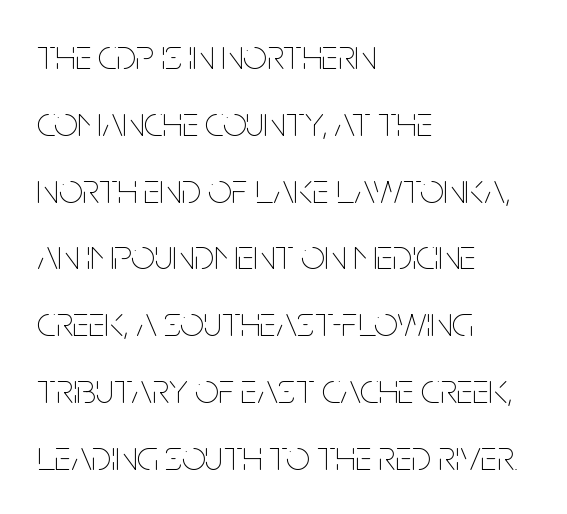
Q: Is the text bold? A: No.
Q: Is the text italic (slanted)? A: No, it is upright.
Q: Is the text underlined? A: No.
Q: How is the paragraph aligned? A: Left-aligned.
Q: Is the spacing between letters normal or unusually wide? A: Normal.
Q: Is the spacing between lines tight, normal or loose? A: Normal.
Q: Width (condensed, normal, or wide)? A: Condensed.
Q: Stroke contrast? A: Low.
Q: x-height? A: Large.
Q: Monospaced? A: No.
